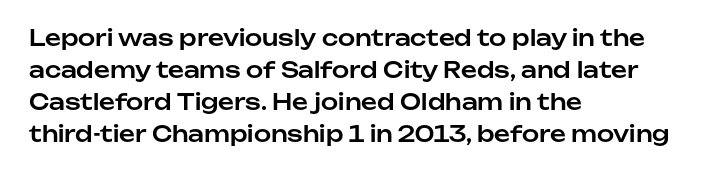
{"italic": "no", "underline": "no", "align": "left", "line_spacing": "normal", "line_spacing_ratio": 1.45, "letter_spacing": "normal", "letter_spacing_em": 0.0, "glyph_px": 22}
